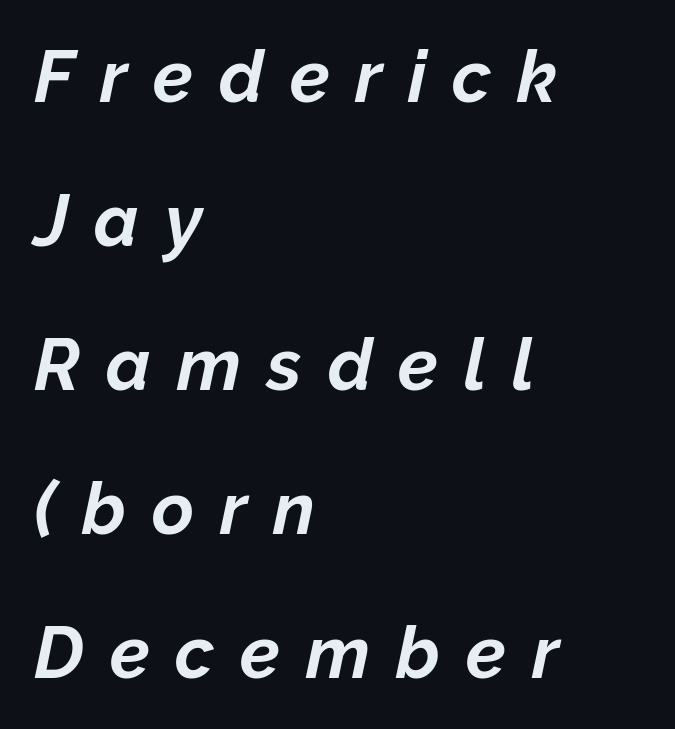
The image shows 72 px bold type, italic (leaning right); set left-aligned, loose line spacing (2.0x), unusually wide letter spacing (+0.36 em), not underlined; low stroke contrast and a medium x-height.
